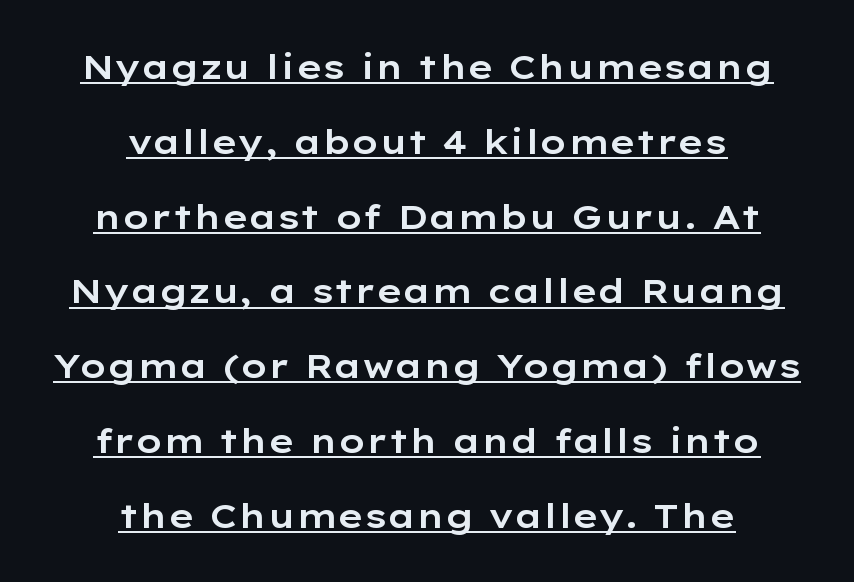
This rendering employs a face without finishing strokes, i.e., a sans-serif. A typesetter would call this proportional, since set widths differ per character. You can tell it's not italic because the verticals are truly vertical. Glance below the letters and you will spot a drawn line. Standard letterfit; no display-style spreading of the glyphs. Each line is balanced around a shared central axis.
